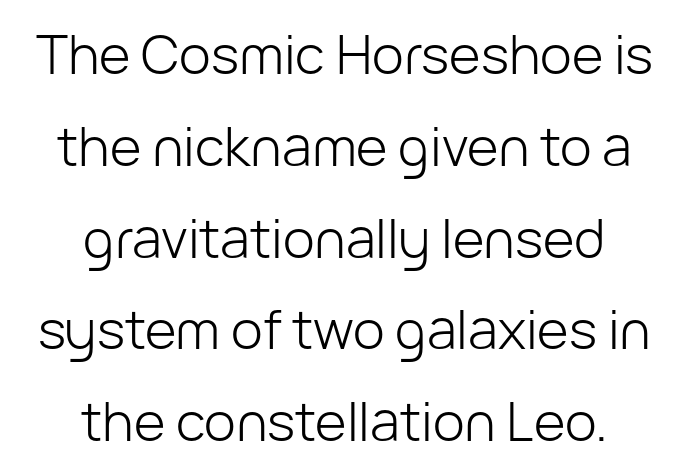
{"serif": "no", "italic": "no", "bold": "no", "weight": "light", "width": "normal", "stroke_contrast": "low", "x_height": "medium", "monospaced": "no", "underline": "no", "align": "center", "line_spacing": "normal", "line_spacing_ratio": 1.7, "letter_spacing": "normal", "letter_spacing_em": 0.0, "glyph_px": 54}
